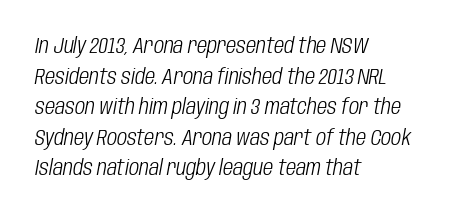
{"italic": "yes", "lean": "right", "slant_degrees": 10, "bold": "no", "underline": "no", "align": "left", "line_spacing": "normal", "line_spacing_ratio": 1.39, "letter_spacing": "normal", "letter_spacing_em": 0.0, "glyph_px": 22}
